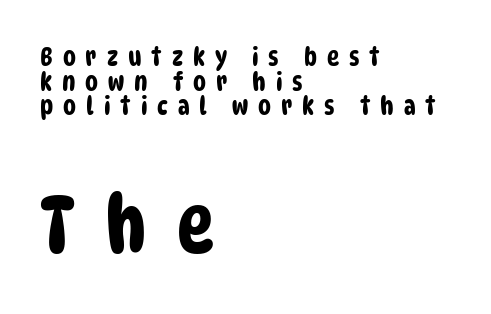
The image shows 79 px condensed sans-serif type; set left-aligned, tight line spacing (0.95x), unusually wide letter spacing (+0.38 em), not underlined; the second (bottom) block is 3.04x larger; low stroke contrast and a large x-height.
